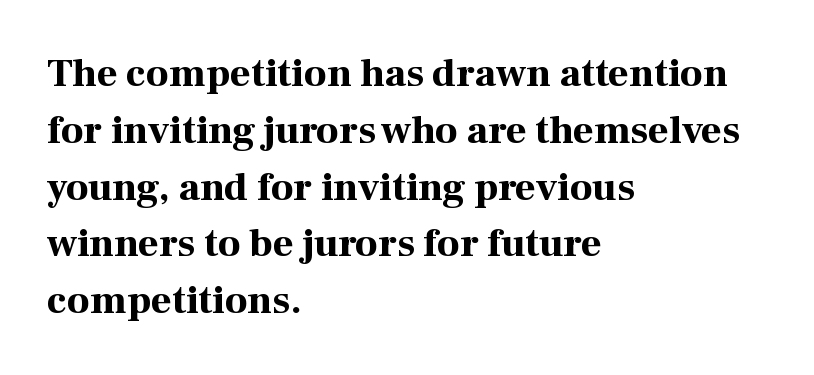
The image shows 40 px bold serif type, upright; set left-aligned, normal line spacing (1.42x), normal letter spacing, not underlined; high stroke contrast and a medium x-height.
